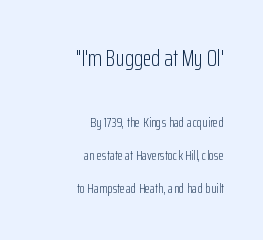
The gaps between neighbouring characters are ordinary and unremarkable. Regarding leading, the lines here are spaced well apart. This layout puts the oversized block above and the modest block below. Just letters on the line, the space beneath them empty. Compared with a flush-left layout, this one pins lines to the opposite, right side. Is this a heavy cut? Hardly; it is regular or lighter.
